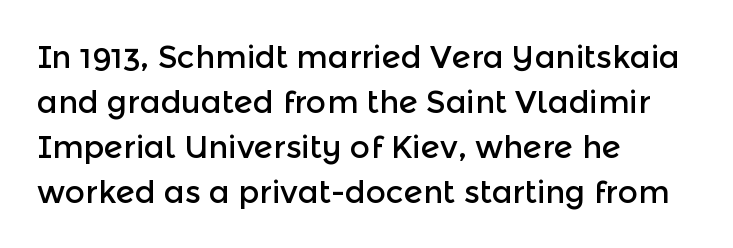
The image shows 31 px sans-serif type, upright; set left-aligned, normal line spacing (1.45x), normal letter spacing, not underlined; a medium x-height.
